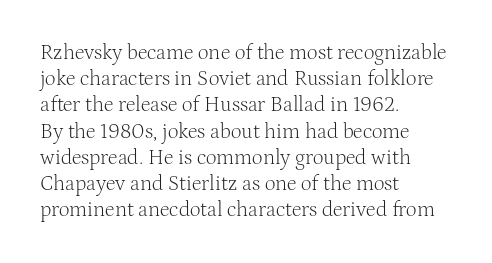
The image shows 21 px text type, upright; set left-aligned, normal line spacing (1.25x), normal letter spacing, not underlined.
